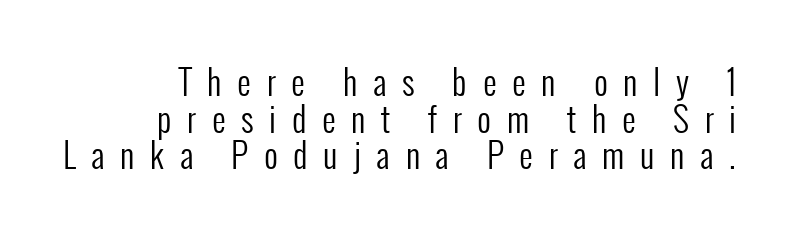
Q: Is the text bold? A: No.
Q: Is the text italic (slanted)? A: No, it is upright.
Q: Is the typeface a serif or a sans-serif typeface? A: Sans-serif.
Q: Is the text underlined? A: No.
Q: How is the paragraph aligned? A: Right-aligned.
Q: Is the spacing between letters normal or unusually wide? A: Unusually wide.
Q: Is the spacing between lines tight, normal or loose? A: Tight.
Q: Width (condensed, normal, or wide)? A: Condensed.
Q: Stroke contrast? A: Low.
Q: x-height? A: Medium.
Q: Monospaced? A: No.
